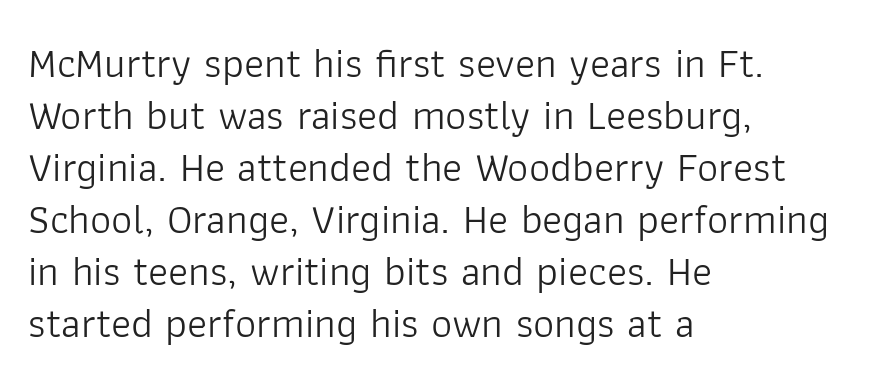
The image shows 42 px light sans-serif type, upright; set left-aligned, line spacing 1.24x, normal letter spacing, not underlined; low stroke contrast and a medium x-height.
